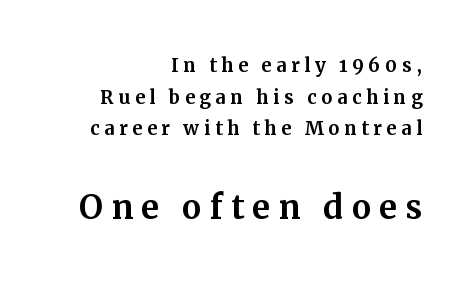
The image shows 44 px serif type, upright; set right-aligned, normal line spacing (1.27x), not underlined; the second (bottom) block is 1.76x larger; medium stroke contrast and a medium x-height.
